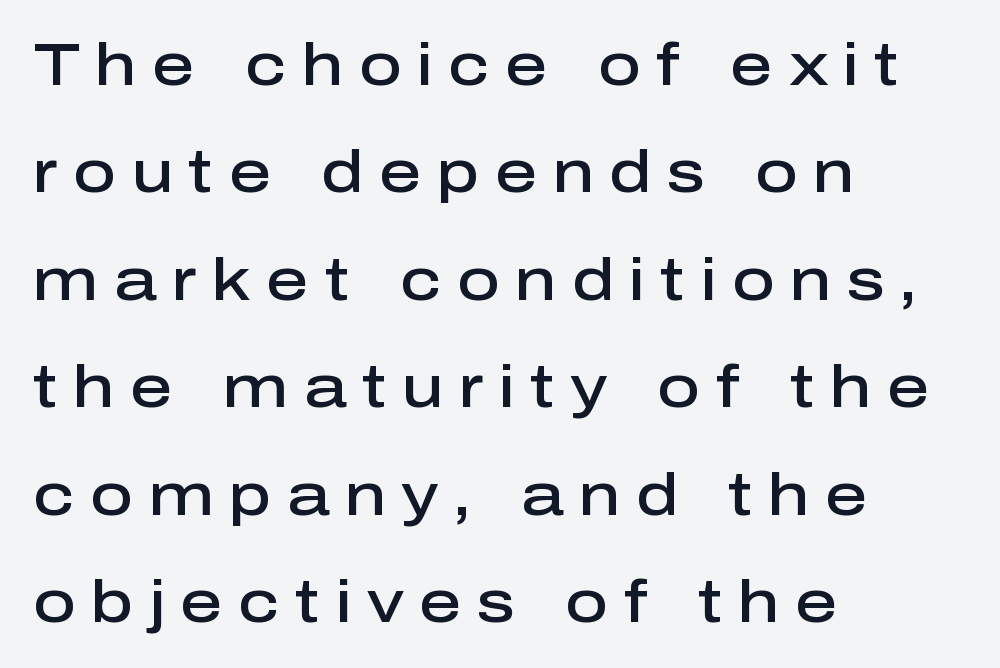
The image shows 59 px semibold sans-serif type, upright; set left-aligned, line spacing 1.82x, unusually wide letter spacing (+0.26 em), not underlined; low stroke contrast and a medium x-height.
